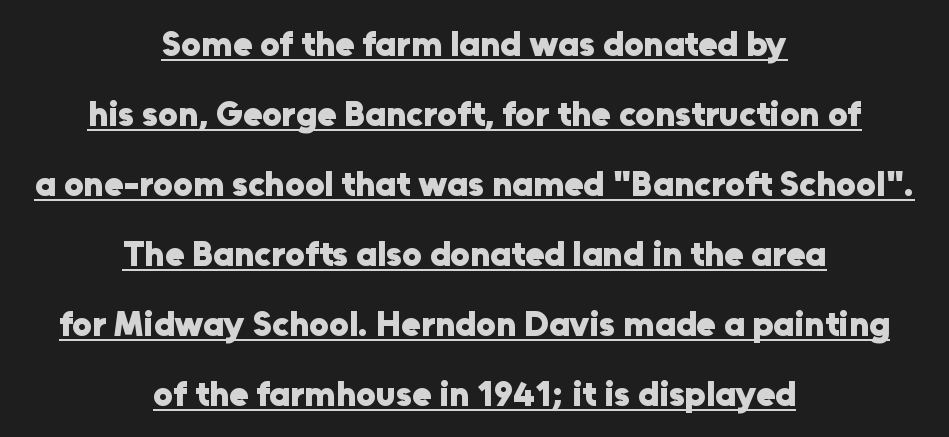
{"serif": "no", "italic": "no", "bold": "yes", "weight": "heavy", "width": "normal", "stroke_contrast": "low", "x_height": "medium", "monospaced": "no", "underline": "yes", "align": "center", "line_spacing": "loose", "line_spacing_ratio": 2.0, "letter_spacing": "normal", "letter_spacing_em": 0.0, "glyph_px": 35}
